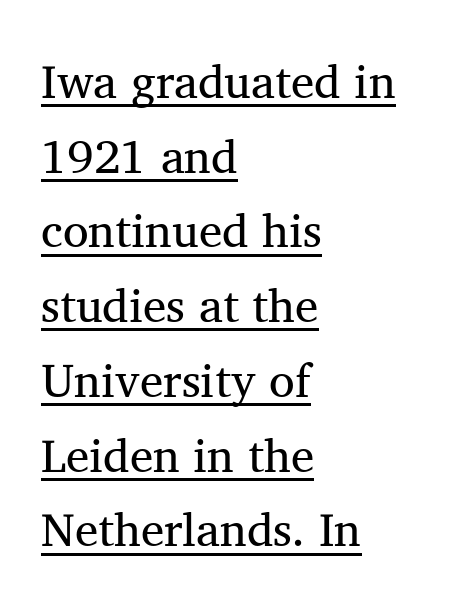
You could not count columns in this text — the font is proportionally spaced. Short and long lines alike share a common starting point at left. Is this a sans? No — the strokes have serifs. Does the leading feel generous? No, just average. A typesetter would call this zero additional tracking. Quick note: underline on.
